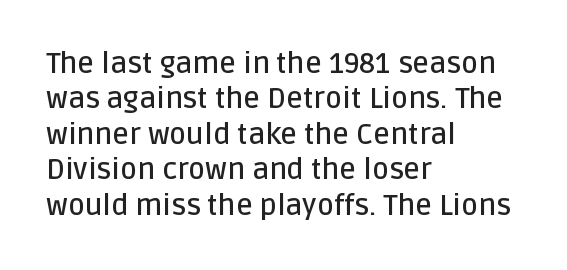
{"serif": "no", "italic": "no", "bold": "semi", "weight": "semibold", "width": "normal", "stroke_contrast": "low", "x_height": "large", "monospaced": "no", "underline": "no", "align": "left", "line_spacing_ratio": 1.22, "letter_spacing": "normal", "letter_spacing_em": 0.0, "glyph_px": 29}
